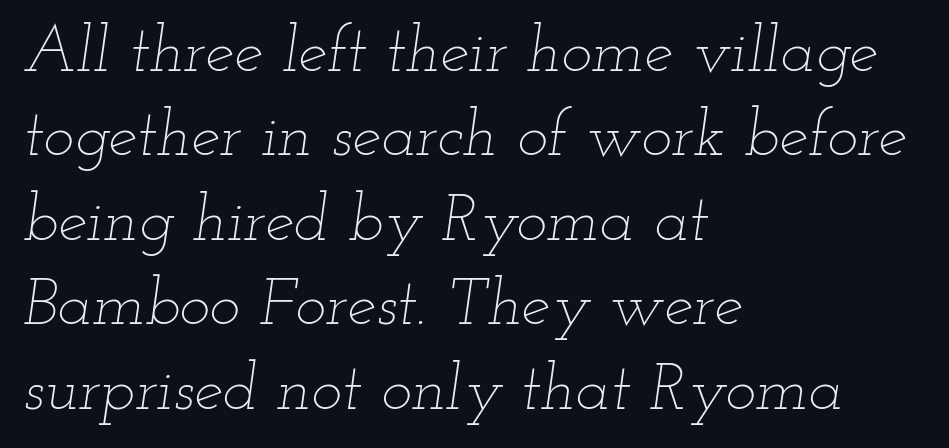
The face used here is rendered with its standard letterfit. Italic: yes, the glyphs are oblique. Regarding leading, the lines here are spaced in the standard way. These lines are rendered in a variable-pitch font. Letters rest on an invisible, unmarked baseline.
